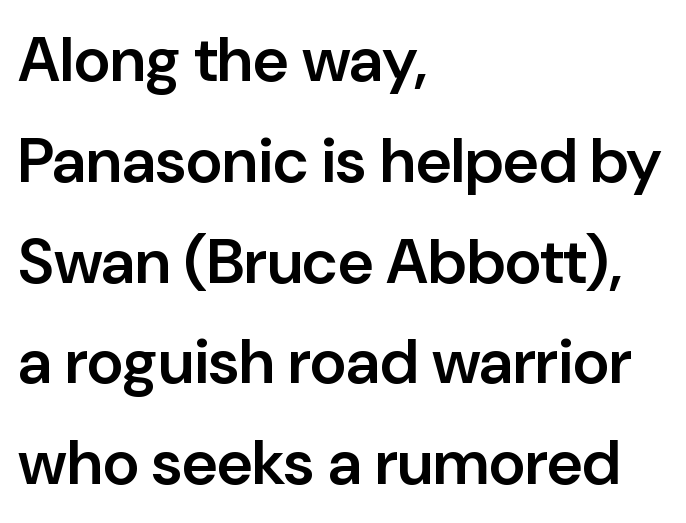
{"serif": "no", "italic": "no", "bold": "semi", "weight": "semibold", "width": "normal", "stroke_contrast": "low", "x_height": "medium", "monospaced": "no", "underline": "no", "align": "left", "line_spacing": "normal", "line_spacing_ratio": 1.6, "letter_spacing": "normal", "letter_spacing_em": 0.0, "glyph_px": 63}
